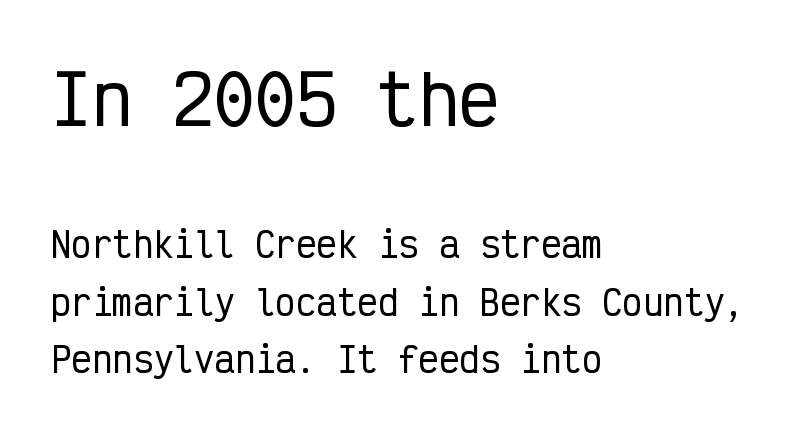
{"serif": "no", "italic": "no", "width": "condensed", "stroke_contrast": "low", "x_height": "medium", "monospaced": "yes", "underline": "no", "align": "left", "line_spacing": "normal", "line_spacing_ratio": 1.69, "letter_spacing": "normal", "letter_spacing_em": 0.0, "larger_block": "first", "size_ratio": 2.0, "glyph_px": 68}
